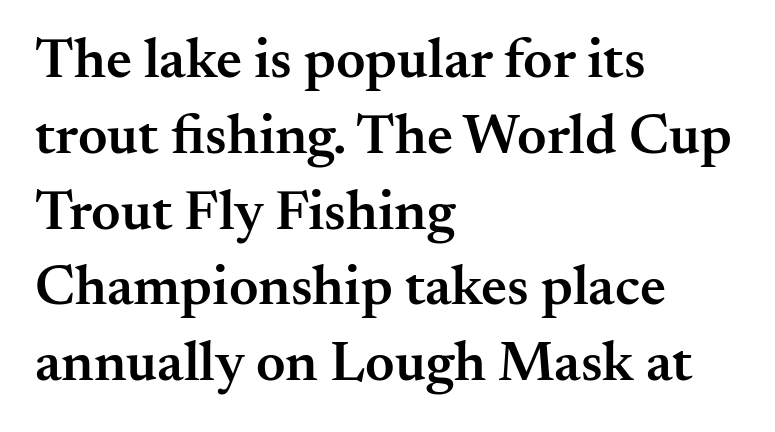
Q: Is the text bold? A: Semi-bold.
Q: Is the text italic (slanted)? A: No, it is upright.
Q: Is the typeface a serif or a sans-serif typeface? A: Serif.
Q: Is the text underlined? A: No.
Q: How is the paragraph aligned? A: Left-aligned.
Q: Is the spacing between letters normal or unusually wide? A: Normal.
Q: Is the spacing between lines tight, normal or loose? A: Normal.
Q: Width (condensed, normal, or wide)? A: Normal.
Q: Stroke contrast? A: Medium.
Q: x-height? A: Small.
Q: Monospaced? A: No.
